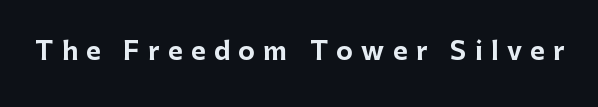
A bare baseline throughout the passage. Compared with typical body copy, the letter spacing here is much looser. This is heavy type, rendered in bold. Vertical strokes here are truly vertical.
